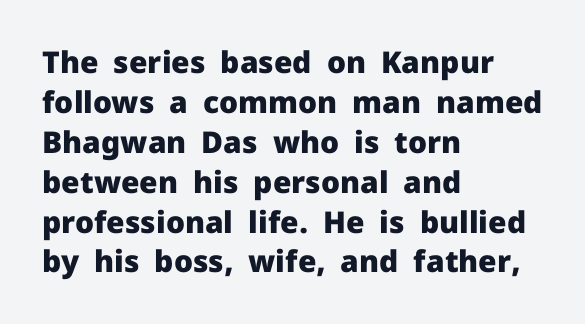
Q: Is the text bold? A: Yes.
Q: Is the text italic (slanted)? A: No, it is upright.
Q: Is the typeface a serif or a sans-serif typeface? A: Sans-serif.
Q: Is the text underlined? A: No.
Q: How is the paragraph aligned? A: Left-aligned.
Q: Is the spacing between letters normal or unusually wide? A: Normal.
Q: Is the spacing between lines tight, normal or loose? A: Normal.
Q: Width (condensed, normal, or wide)? A: Normal.
Q: Stroke contrast? A: Low.
Q: x-height? A: Medium.
Q: Monospaced? A: No.
